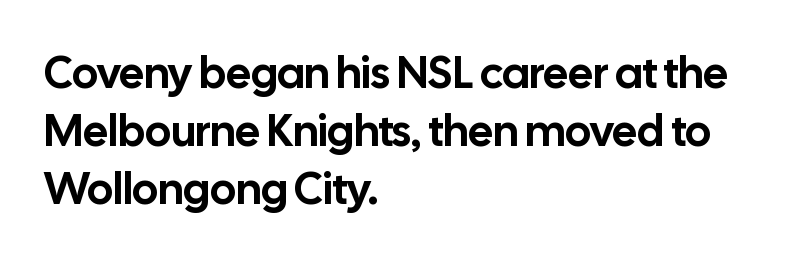
Q: Is the text italic (slanted)? A: No, it is upright.
Q: Is the typeface a serif or a sans-serif typeface? A: Sans-serif.
Q: Is the text underlined? A: No.
Q: How is the paragraph aligned? A: Left-aligned.
Q: Is the spacing between letters normal or unusually wide? A: Normal.
Q: Is the spacing between lines tight, normal or loose? A: Normal.
Q: Width (condensed, normal, or wide)? A: Normal.
Q: Stroke contrast? A: Low.
Q: x-height? A: Medium.
Q: Monospaced? A: No.
